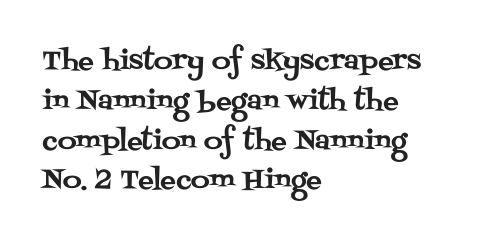
{"italic": "no", "underline": "no", "align": "left", "line_spacing": "normal", "line_spacing_ratio": 1.53, "letter_spacing": "normal", "letter_spacing_em": 0.0, "glyph_px": 26}
